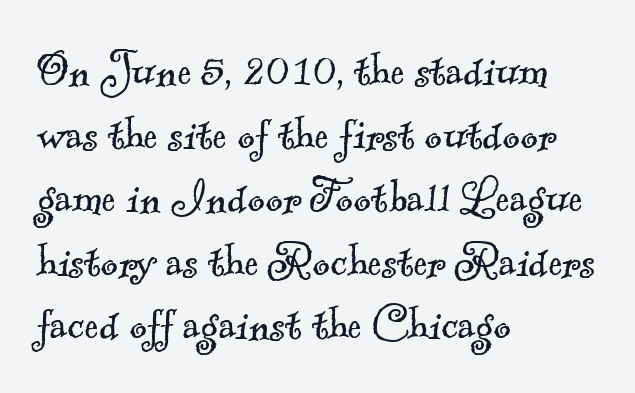
Heaviness? Minimal to ordinary, like unemphasized prose. Inter-character spacing is left at the font's built-in metrics. This rendering features lettering with no underline. The rendering anchors every line to the left-hand side.
